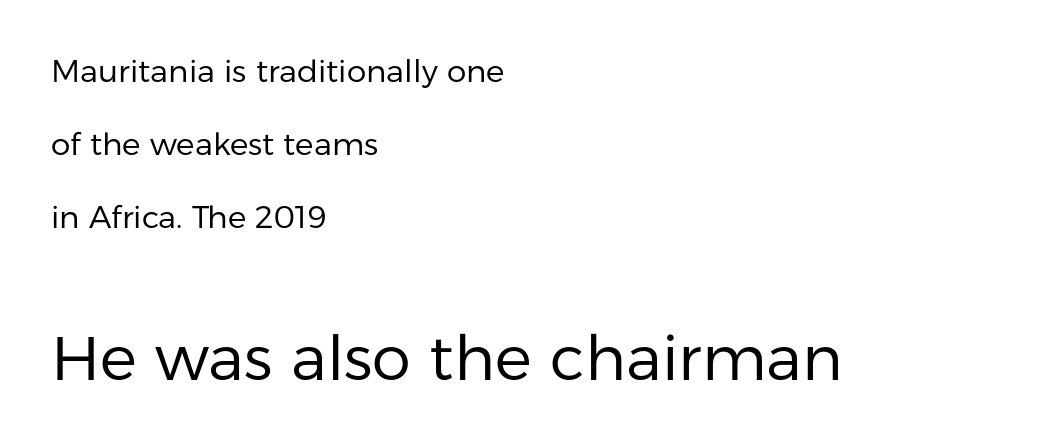
The image shows 62 px regular-weight sans-serif type, upright; set left-aligned, loose line spacing (2.35x), normal letter spacing, not underlined; the second (bottom) block is 2.0x larger; low stroke contrast and a medium x-height.
